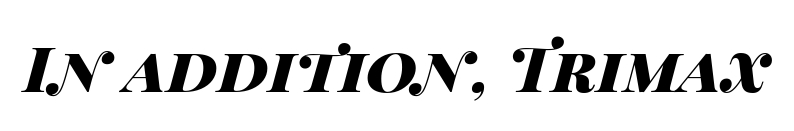
The image shows 63 px heavy, wide type, italic (leaning right); set normal letter spacing, not underlined; high stroke contrast and a large x-height.
